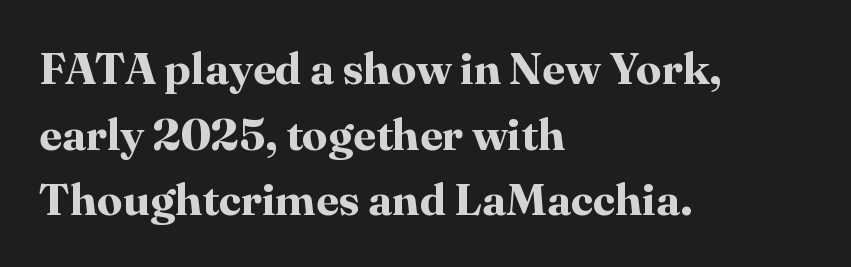
The image shows 45 px bold serif type, upright; set left-aligned, normal line spacing (1.46x), normal letter spacing, not underlined; high stroke contrast and a medium x-height.
